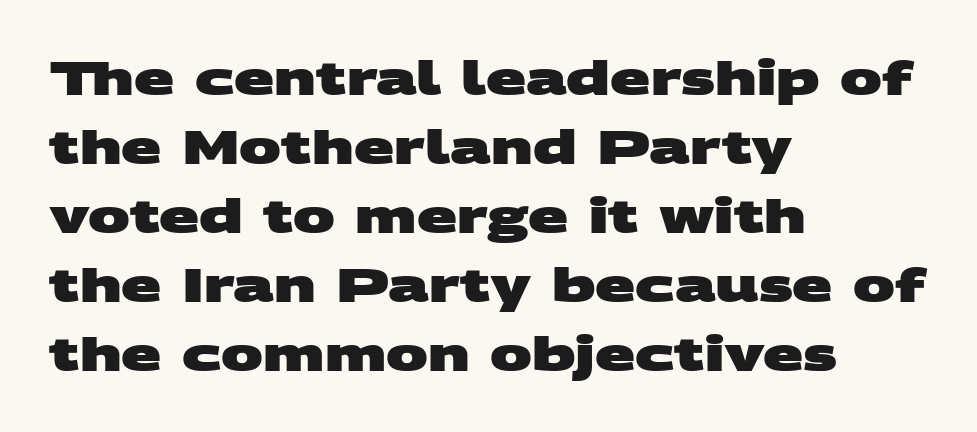
Q: Is the text bold? A: Yes.
Q: Is the typeface a serif or a sans-serif typeface? A: Sans-serif.
Q: Is the text underlined? A: No.
Q: How is the paragraph aligned? A: Left-aligned.
Q: Is the spacing between letters normal or unusually wide? A: Normal.
Q: Is the spacing between lines tight, normal or loose? A: Normal.
Q: Width (condensed, normal, or wide)? A: Wide.
Q: Stroke contrast? A: Medium.
Q: x-height? A: Large.
Q: Monospaced? A: No.
